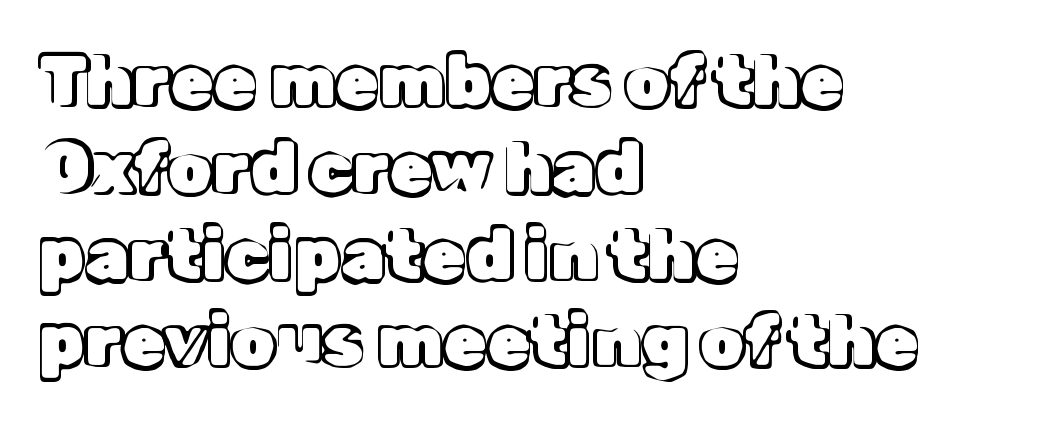
The image shows 70 px text type, upright; set left-aligned, line spacing 1.24x, normal letter spacing, not underlined; a medium x-height.
